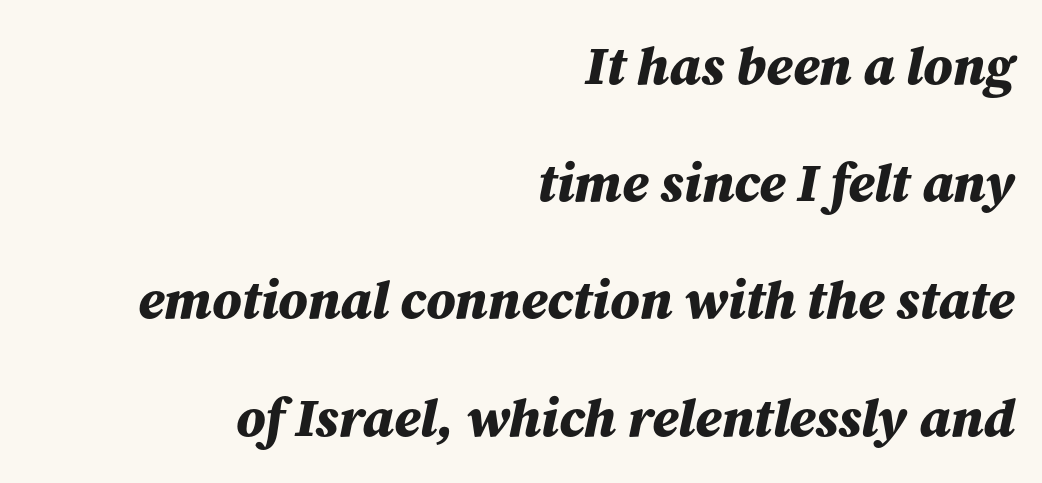
{"italic": "yes", "lean": "right", "slant_degrees": 12, "bold": "yes", "weight": "bold", "width": "normal", "stroke_contrast": "medium", "x_height": "medium", "monospaced": "no", "underline": "no", "align": "right", "line_spacing": "loose", "line_spacing_ratio": 2.17, "letter_spacing": "normal", "letter_spacing_em": 0.0, "glyph_px": 54}
